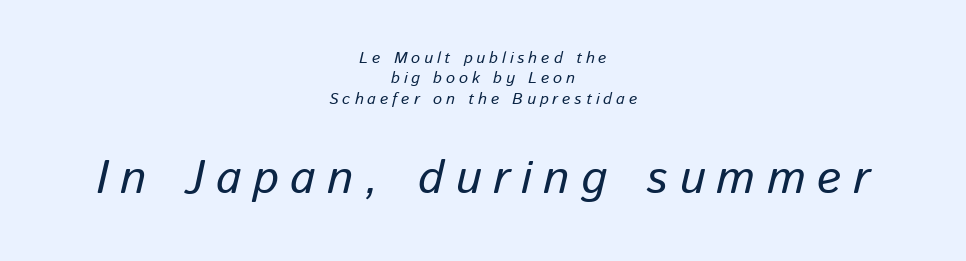
Q: Is the text italic (slanted)? A: Yes, it leans right by about 13 degrees.
Q: Is the text underlined? A: No.
Q: How is the paragraph aligned? A: Centered.
Q: Is the spacing between letters normal or unusually wide? A: Unusually wide.
Q: Is the spacing between lines tight, normal or loose? A: Normal.
Q: Which block of text is set in a larger size, the first (top) or the second (bottom)? A: The second (bottom) one.
Q: Width (condensed, normal, or wide)? A: Normal.
Q: Stroke contrast? A: Low.
Q: x-height? A: Medium.
Q: Monospaced? A: No.
